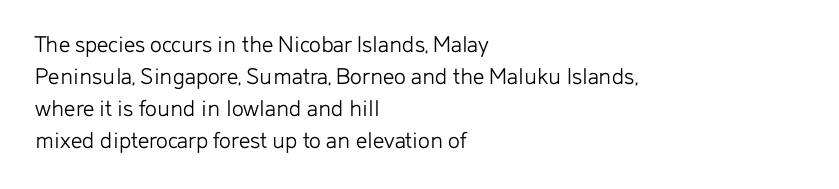
The image shows 25 px text type, upright; set left-aligned, normal line spacing (1.28x), normal letter spacing, not underlined.
